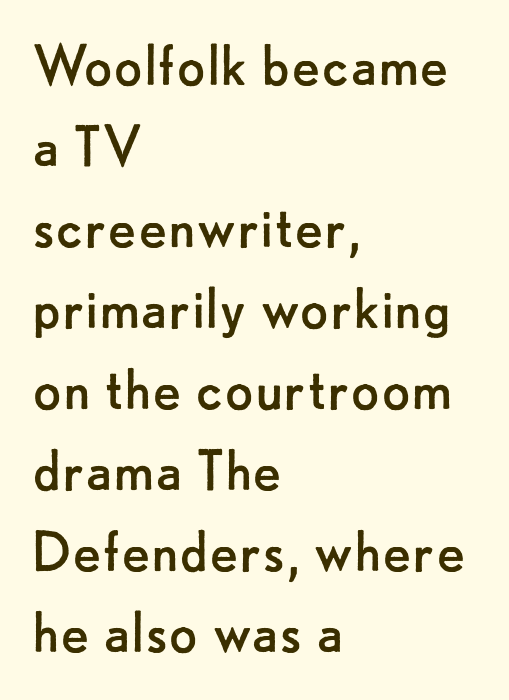
No letter is thick-stroked: the sample isn't bold. The rendering shows plain stroke endings on the letterforms — a sans-serif design. Words appear dense and cohesive because spacing is normal. This sample is left-justified, so line endings fall wherever the words run out. Character widths vary here, with narrow letters taking less room than wide ones.
